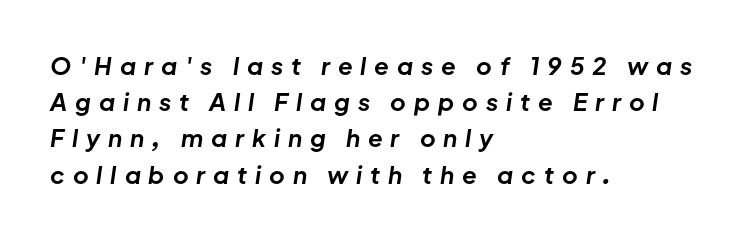
Tracking value appears strongly positive — letters spread wide. Does the leading feel generous? No, just average. Beneath every word, the page is bare. Plenty of ink on the page — the face is bold. There's an unmistakable incline to the writing here. The setting favours the left margin, as ordinary paragraphs usually do.
